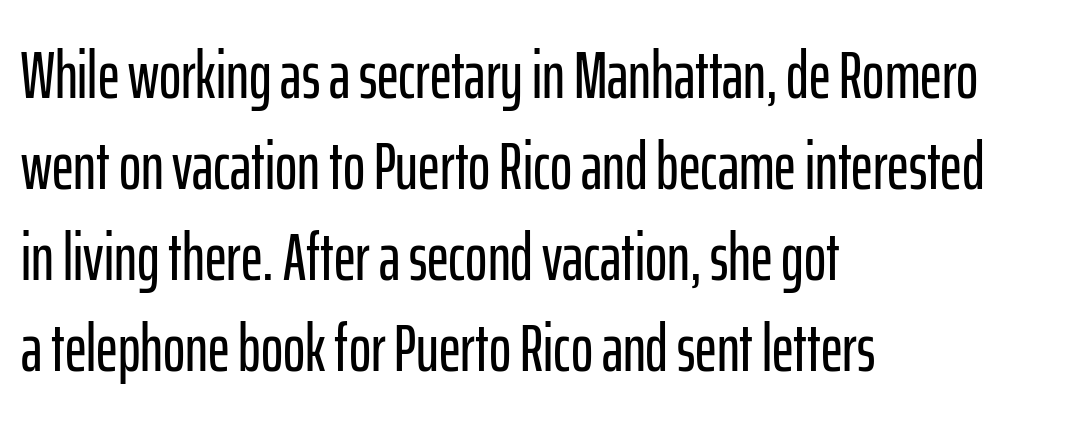
The image shows 67 px condensed sans-serif type, upright; set left-aligned, normal line spacing (1.36x), normal letter spacing, not underlined; low stroke contrast and a medium x-height.
